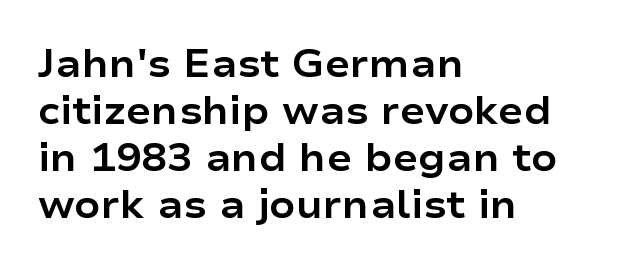
Rule under the text: the space is simply empty. A full-strength bold gives these letters their thick strokes. Proportional: the letters do not fall into vertical columns. Unlike italic type, these characters show no tilt at all. Serif or sans? Sans — the stroke terminals are bare. What stands out about the letter spacing? Nothing — it is the standard amount.
